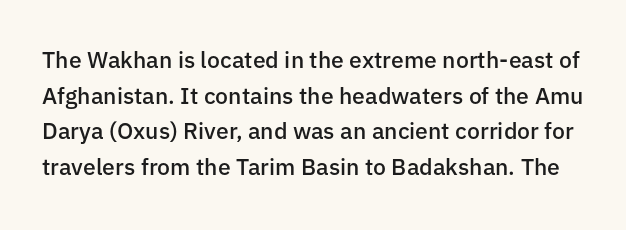
The image shows 23 px text type, upright; set normal line spacing (1.55x), normal letter spacing, not underlined.
